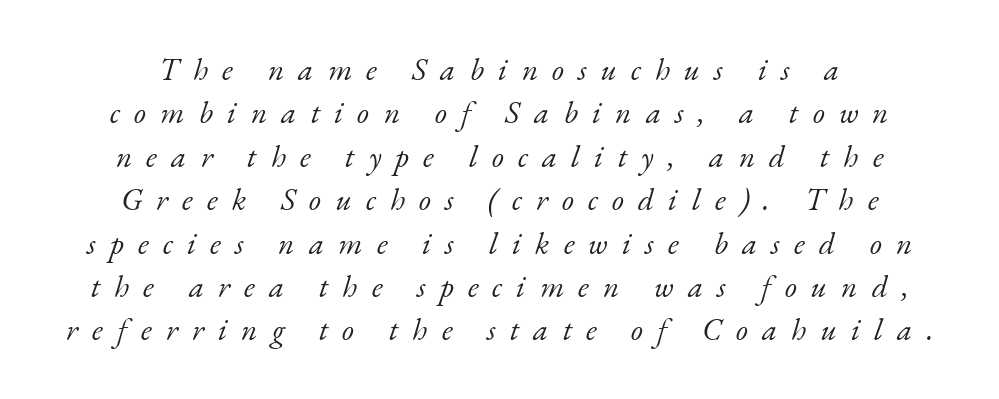
{"serif": "yes", "italic": "yes", "lean": "right", "slant_degrees": 17, "bold": "no", "weight": "light", "width": "normal", "stroke_contrast": "low", "x_height": "small", "monospaced": "no", "underline": "no", "align": "center", "line_spacing": "normal", "line_spacing_ratio": 1.4, "letter_spacing": "wide", "letter_spacing_em": 0.46, "glyph_px": 31}
